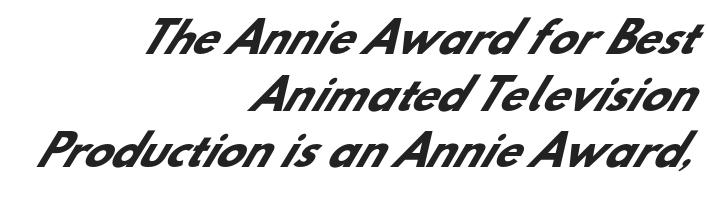
Q: Is the text bold? A: Yes.
Q: Is the typeface a serif or a sans-serif typeface? A: Sans-serif.
Q: Is the text underlined? A: No.
Q: How is the paragraph aligned? A: Right-aligned.
Q: Is the spacing between letters normal or unusually wide? A: Normal.
Q: Is the spacing between lines tight, normal or loose? A: Normal.
Q: Width (condensed, normal, or wide)? A: Normal.
Q: Stroke contrast? A: Low.
Q: x-height? A: Small.
Q: Monospaced? A: No.
